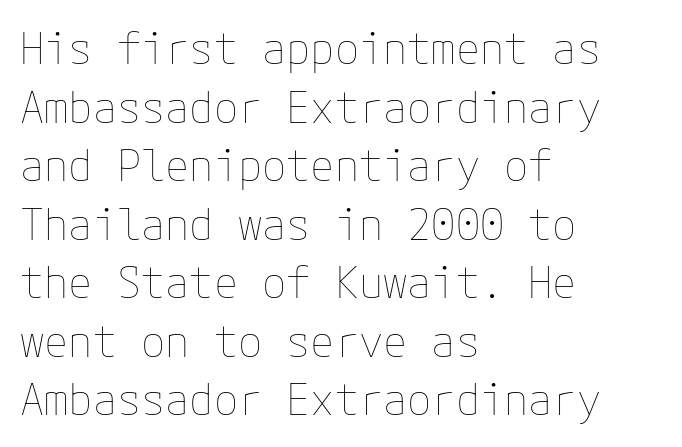
The image shows 44 px thin type, upright; set left-aligned, normal line spacing (1.33x), normal letter spacing, not underlined; low stroke contrast and a medium x-height.
